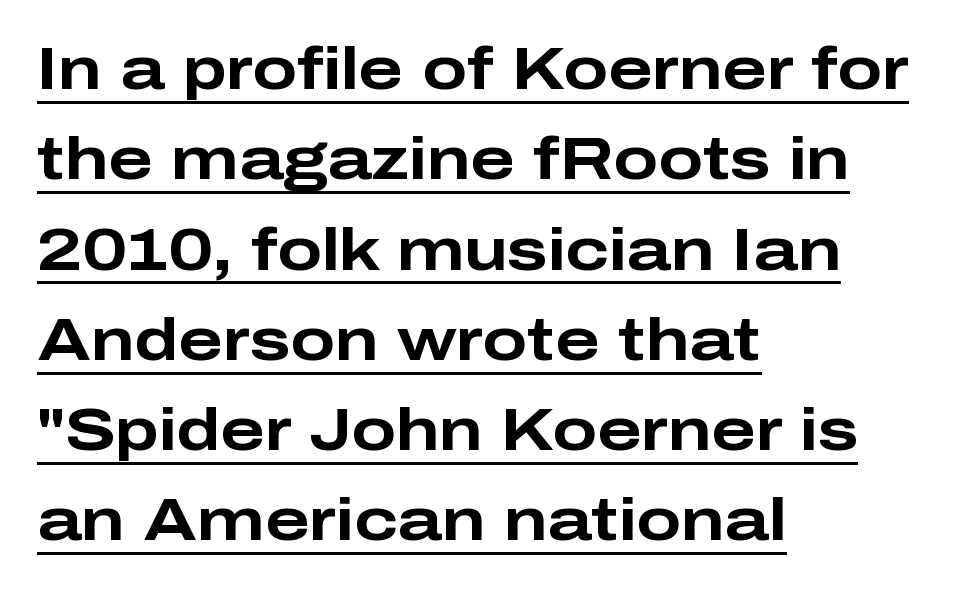
The image shows 59 px bold, wide sans-serif type, upright; set left-aligned, normal line spacing (1.53x), normal letter spacing, underlined; low stroke contrast and a medium x-height.
